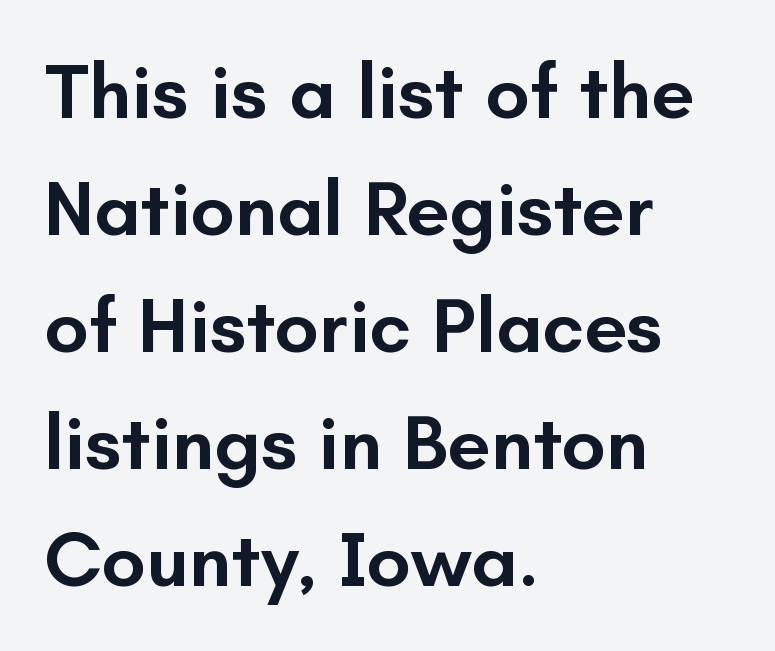
{"serif": "no", "italic": "no", "bold": "semi", "weight": "semibold", "width": "normal", "stroke_contrast": "low", "x_height": "small", "monospaced": "no", "underline": "no", "align": "left", "line_spacing": "normal", "line_spacing_ratio": 1.5, "letter_spacing": "normal", "letter_spacing_em": 0.0, "glyph_px": 78}
